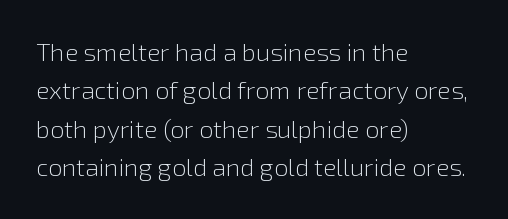
{"italic": "no", "bold": "no", "underline": "no", "align": "left", "line_spacing": "normal", "line_spacing_ratio": 1.54, "letter_spacing": "normal", "letter_spacing_em": 0.0, "glyph_px": 25}
